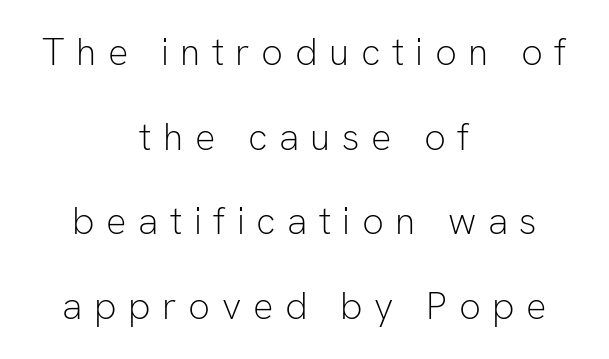
The image shows 38 px light sans-serif type, upright; set centered, loose line spacing (2.23x), unusually wide letter spacing (+0.3 em), not underlined; low stroke contrast and a medium x-height.
